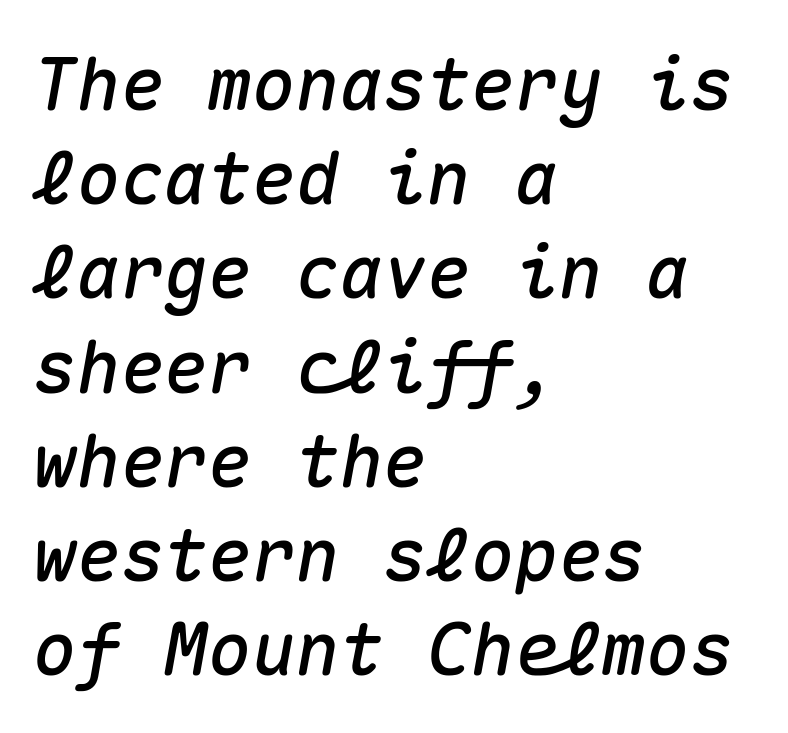
The image shows 73 px text type, italic (leaning right), monospaced; set left-aligned, normal line spacing (1.29x), normal letter spacing, not underlined; medium stroke contrast and a medium x-height.
